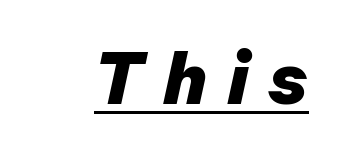
Q: Is the text bold? A: Yes.
Q: Is the text italic (slanted)? A: Yes, it leans right by about 12 degrees.
Q: Is the text underlined? A: Yes.
Q: Is the spacing between letters normal or unusually wide? A: Unusually wide.
Q: Width (condensed, normal, or wide)? A: Normal.
Q: Stroke contrast? A: Low.
Q: x-height? A: Medium.
Q: Monospaced? A: No.
